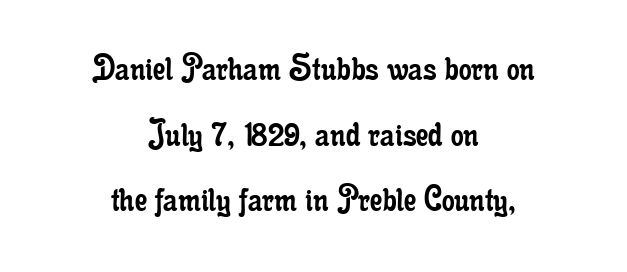
Notice how descenders clear the ascenders below comfortably — that's standard leading. These lines are rendered in a variable-pitch font. Underlining? Definitely not there. If you folded the block vertically in half, each line would mirror itself in length.
